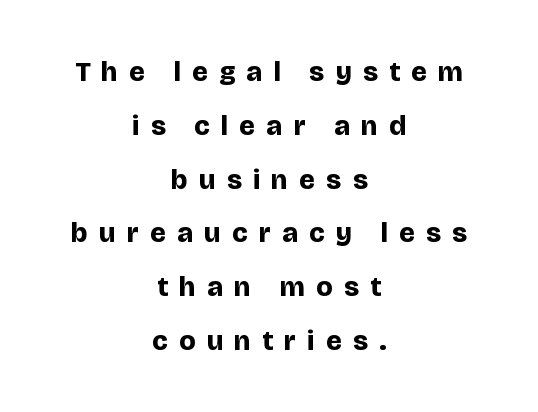
{"serif": "no", "italic": "no", "bold": "yes", "weight": "bold", "width": "normal", "stroke_contrast": "low", "x_height": "large", "monospaced": "no", "underline": "no", "align": "center", "line_spacing": "loose", "line_spacing_ratio": 1.92, "letter_spacing": "wide", "letter_spacing_em": 0.41, "glyph_px": 28}
